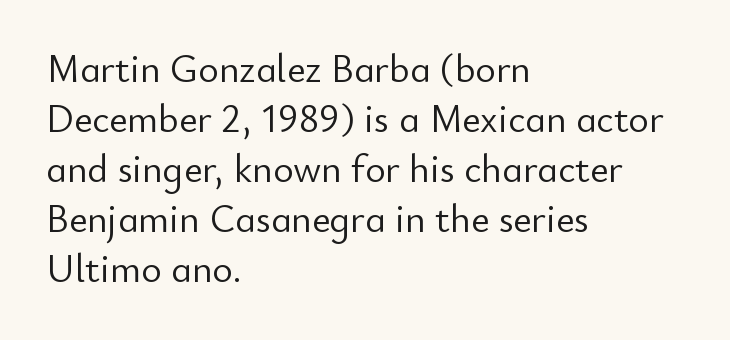
Q: Is the text bold? A: No.
Q: Is the text italic (slanted)? A: No, it is upright.
Q: Is the typeface a serif or a sans-serif typeface? A: Sans-serif.
Q: Is the text underlined? A: No.
Q: How is the paragraph aligned? A: Left-aligned.
Q: Is the spacing between letters normal or unusually wide? A: Normal.
Q: Is the spacing between lines tight, normal or loose? A: Normal.
Q: Width (condensed, normal, or wide)? A: Normal.
Q: Stroke contrast? A: Low.
Q: x-height? A: Small.
Q: Monospaced? A: No.
